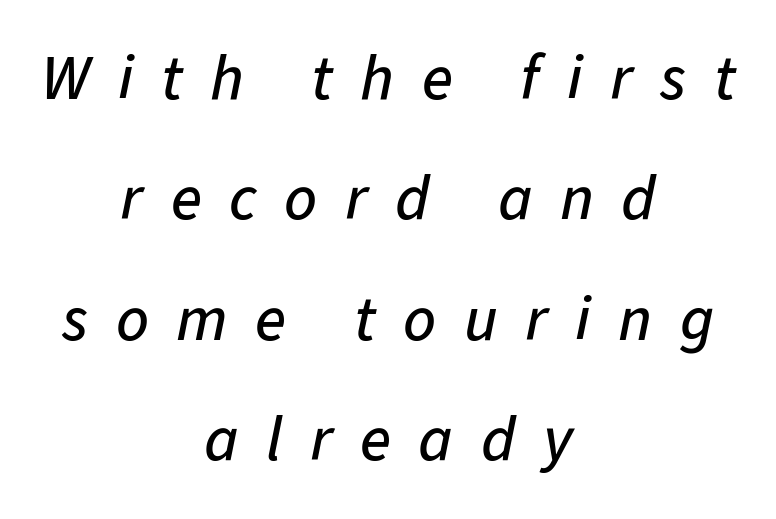
Q: Is the text italic (slanted)? A: Yes, it leans right by about 11 degrees.
Q: Is the text underlined? A: No.
Q: How is the paragraph aligned? A: Centered.
Q: Is the spacing between letters normal or unusually wide? A: Unusually wide.
Q: Width (condensed, normal, or wide)? A: Normal.
Q: Stroke contrast? A: Low.
Q: x-height? A: Medium.
Q: Monospaced? A: No.
